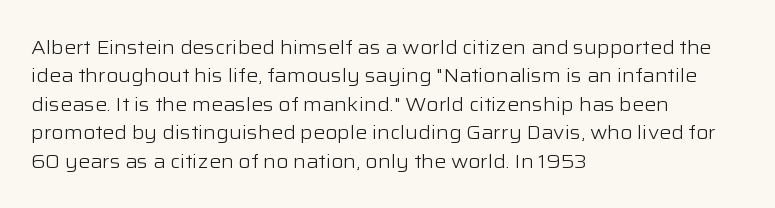
{"italic": "no", "bold": "no", "underline": "no", "align": "left", "line_spacing": "normal", "line_spacing_ratio": 1.42, "letter_spacing": "normal", "letter_spacing_em": 0.0, "glyph_px": 20}
